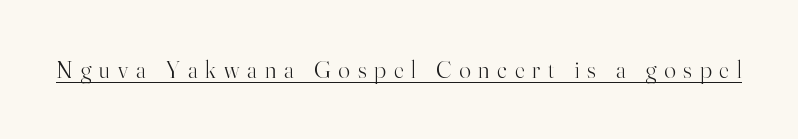
The image shows 24 px text type, upright; set unusually wide letter spacing (+0.33 em), underlined.
